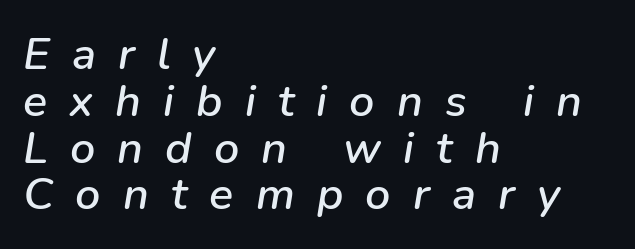
Is this a fixed-width face? No — the glyphs have proportional, varying widths. Alignment: flush left. The space between consecutive lines is stingy. Bare-footed words on every line. Characters follow at a spacing far wider than the type designer built in.
